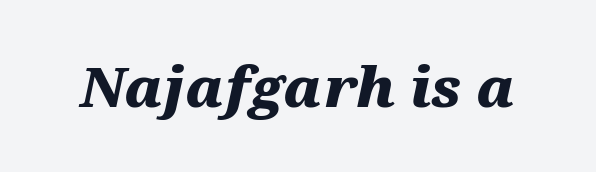
The image shows 55 px heavy, wide type, italic (leaning right); set normal letter spacing, not underlined; medium stroke contrast and a medium x-height.
